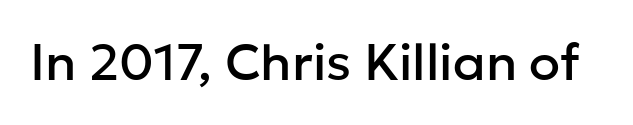
The image shows 51 px sans-serif type, upright; set normal letter spacing, not underlined; low stroke contrast and a medium x-height.
